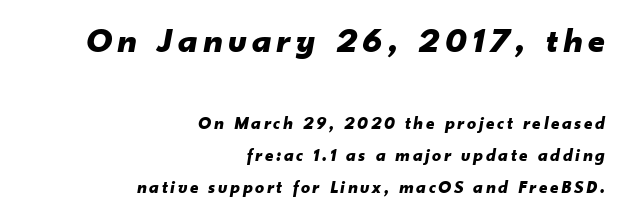
The image shows 36 px bold type, italic (leaning right); set right-aligned, line spacing 1.8x, not underlined; the first (top) block is 2.0x larger; low stroke contrast and a small x-height.
